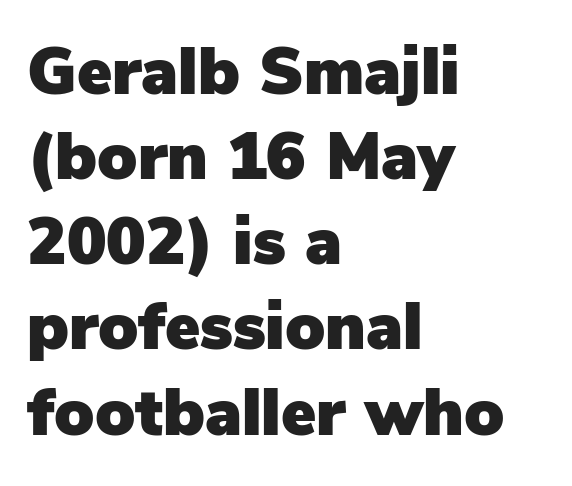
Clear beneath every line of the passage. Check where the strokes stop: nothing finishes them off — pure sans. The typesetter chose a ragged-right arrangement here. Posture: straight, roman, zero tilt. Here the designer chose a conventional face with non-uniform glyph widths.
